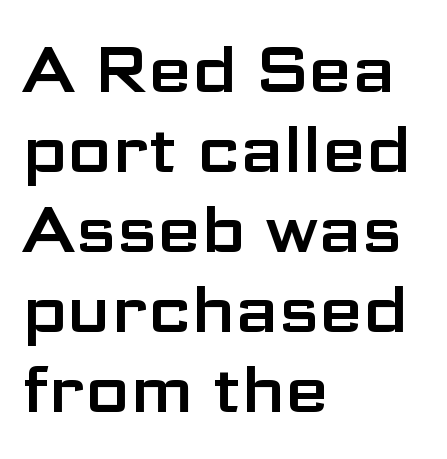
Q: Is the text italic (slanted)? A: No, it is upright.
Q: Is the typeface a serif or a sans-serif typeface? A: Sans-serif.
Q: Is the text underlined? A: No.
Q: How is the paragraph aligned? A: Left-aligned.
Q: Is the spacing between letters normal or unusually wide? A: Normal.
Q: Is the spacing between lines tight, normal or loose? A: Normal.
Q: Width (condensed, normal, or wide)? A: Wide.
Q: Stroke contrast? A: Low.
Q: x-height? A: Medium.
Q: Monospaced? A: No.
